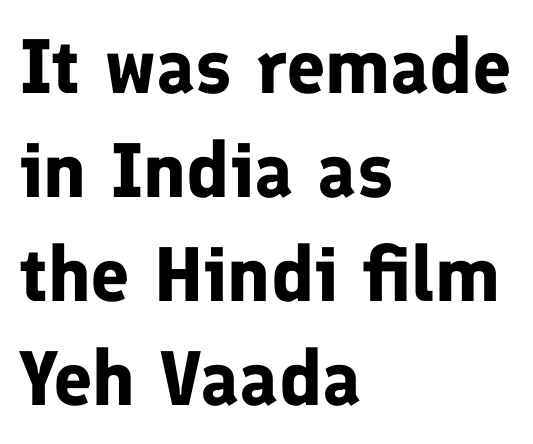
Note the varied advance widths — an 'i' is clearly narrower than an 'm'. You could call the tracking neutral — neither tight nor loose. Examine the stroke ends and you'll find no serifs. In terms of weight, the rendering is a true, heavy bold. Reading down the block, your eye returns to a fixed left position each line. The words here are not underlined.
